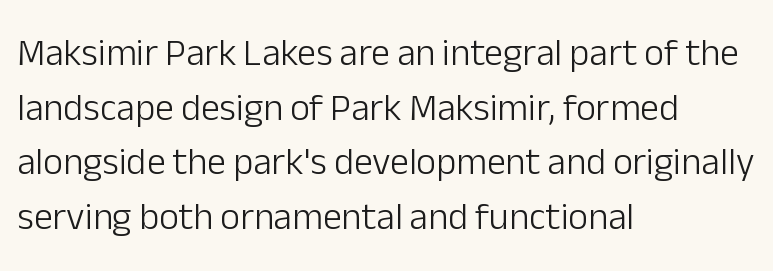
{"serif": "no", "italic": "no", "bold": "no", "weight": "light", "width": "normal", "stroke_contrast": "low", "x_height": "medium", "monospaced": "no", "underline": "no", "align": "left", "line_spacing": "normal", "line_spacing_ratio": 1.44, "letter_spacing": "normal", "letter_spacing_em": 0.0, "glyph_px": 38}
